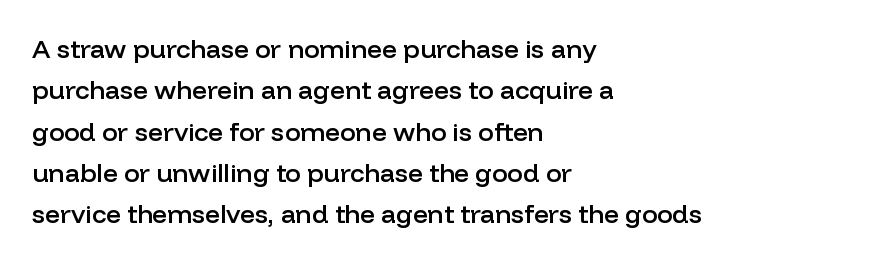
{"italic": "no", "bold": "semi", "underline": "no", "align": "left", "line_spacing": "normal", "line_spacing_ratio": 1.59, "letter_spacing": "normal", "letter_spacing_em": 0.0, "glyph_px": 26}
